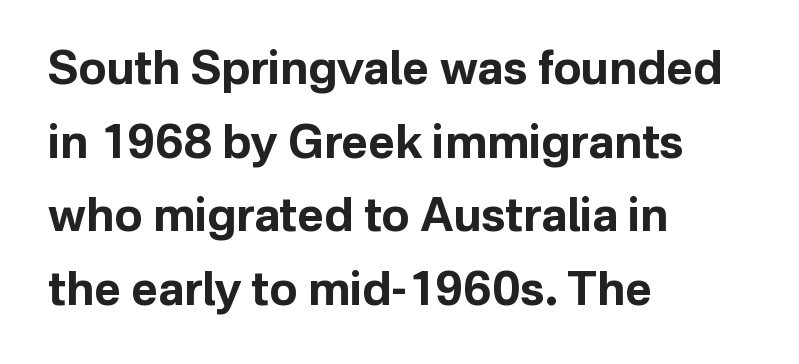
Letters rest on an invisible, unmarked baseline. Bold? Absolutely — the strokes are thick and heavy. Nothing unusual about the tracking: characters are spaced as the font intends. You can tell it's not italic because the verticals are truly vertical. What's the leading like? Ordinary, nothing unusual. These lines stack with their left ends in a neat column.
